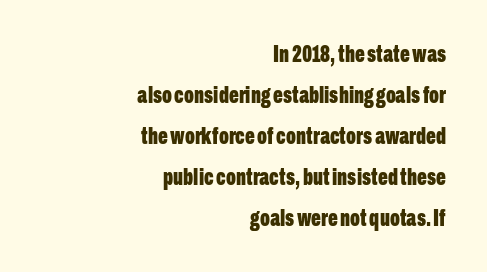
{"italic": "no", "bold": "yes", "underline": "no", "align": "right", "line_spacing_ratio": 1.78, "letter_spacing": "normal", "letter_spacing_em": 0.0, "glyph_px": 23}
